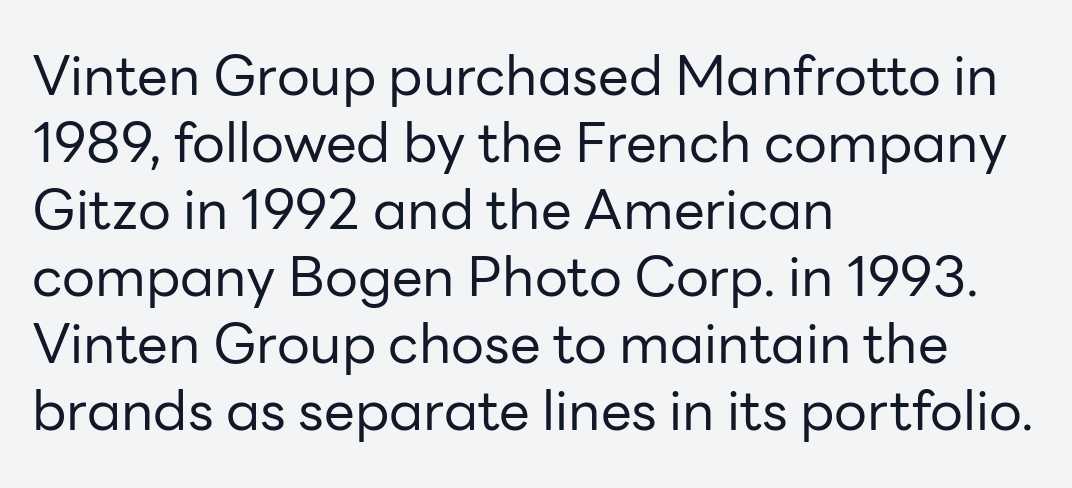
Stems here are at most as thick as an everyday book face. Vertical strokes here are truly vertical. The rendering anchors every line to the left-hand side. The characters display no serif detailing; their extremities are plain. A bare baseline throughout the passage. Each letter keeps its own natural width here, so spacing adapts to shape.
